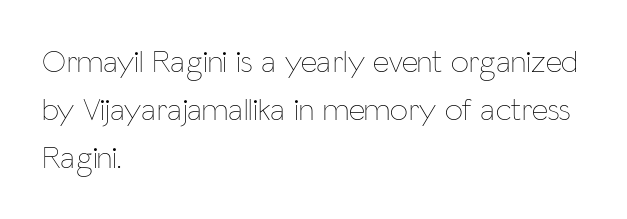
{"italic": "no", "bold": "no", "weight": "thin", "width": "condensed", "stroke_contrast": "low", "x_height": "medium", "monospaced": "no", "underline": "no", "align": "left", "line_spacing": "normal", "line_spacing_ratio": 1.5, "letter_spacing": "normal", "letter_spacing_em": 0.0, "glyph_px": 32}
